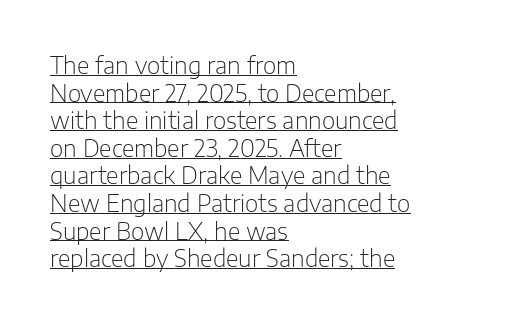
The passage shown has conventional tracking throughout. Underlining? Definitely there. Nothing heavy about these letters — not bold at all. Each line starts at the same left margin while the right side varies. Every stem runs plumb, perpendicular to the baseline.
